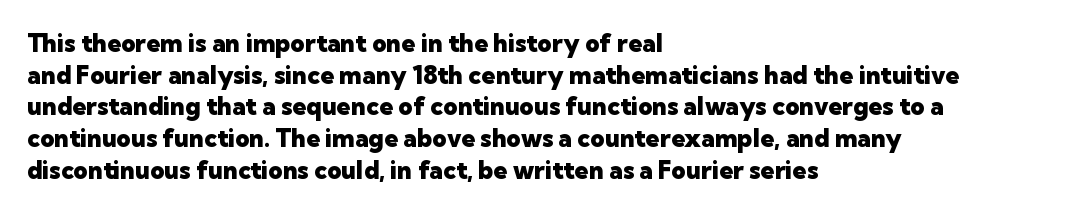
The image shows 25 px bold type, upright; set left-aligned, normal line spacing (1.27x), normal letter spacing, not underlined.
